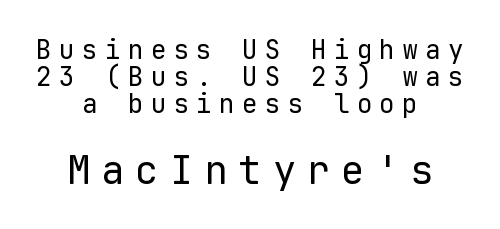
{"serif": "no", "italic": "no", "bold": "no", "weight": "regular", "width": "normal", "stroke_contrast": "low", "x_height": "medium", "monospaced": "yes", "underline": "no", "align": "center", "line_spacing": "tight", "line_spacing_ratio": 1.04, "letter_spacing": "wide", "letter_spacing_em": 0.28, "larger_block": "second", "size_ratio": 1.5, "glyph_px": 39}
